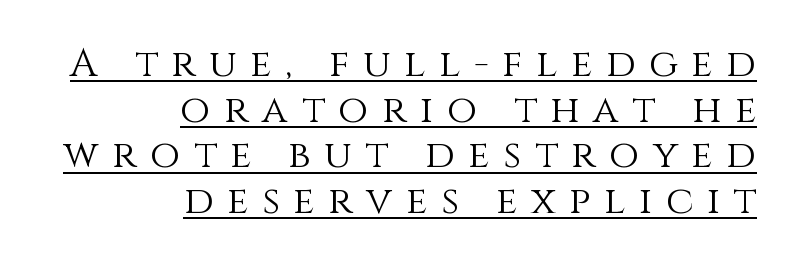
You could not count columns in this text — the font is proportionally spaced. The paragraph has a hard right edge and a soft left edge. The lettering stays uniformly vertical, giving the passage a roman look. Somebody hit Ctrl+U on this one — the words are underlined. The passage shown is not bold in any degree. Between one letter and the next there's a generous, obvious gap.
